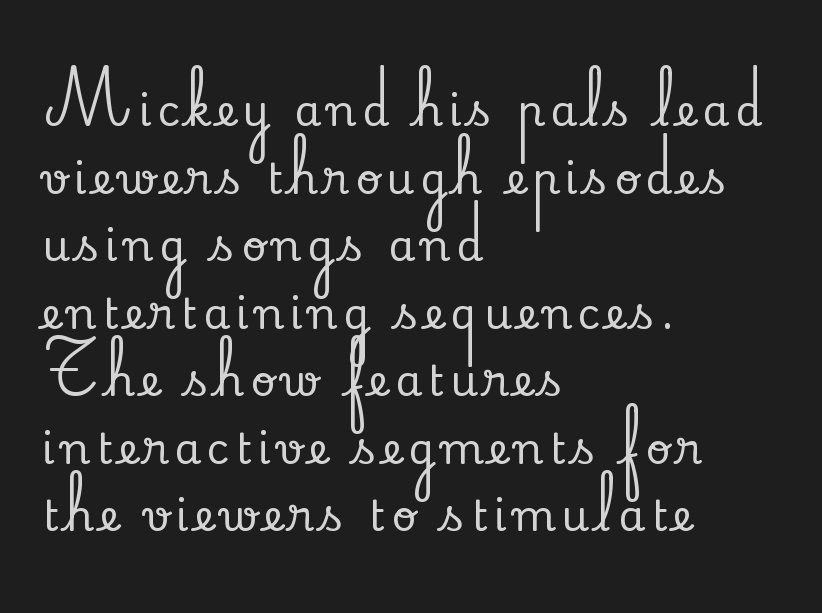
The image shows 43 px serif type, upright; set left-aligned, normal line spacing (1.57x), not underlined; low stroke contrast and a small x-height.
